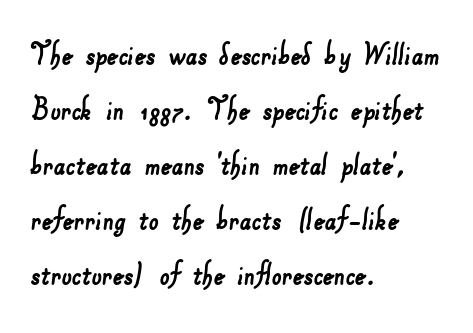
The image shows 35 px sans-serif type; set left-aligned, normal line spacing (1.57x), normal letter spacing, not underlined; low stroke contrast and a small x-height.
